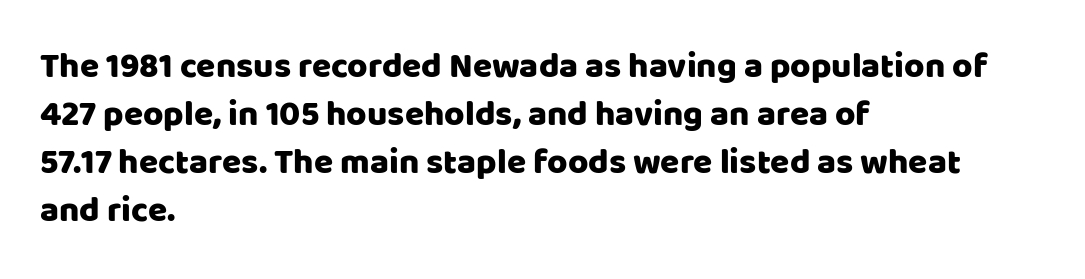
The letters carry no serifs — their stems end cleanly without finishing strokes. Tracking here is standard; glyphs follow each other at the usual distance. This sample keeps an unexceptional amount of space between lines. No italicization has been applied; the sample stays upright.
